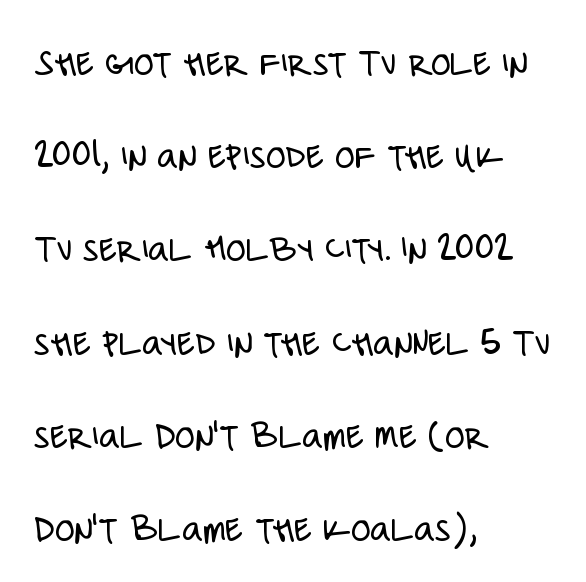
The font's upright variant was chosen for this text. Baseline-to-baseline distance is far greater than the letter height. A typesetter would call this proportional, since set widths differ per character. Nobody touched the tracking dial on this one. A student would call this left alignment; a typographer would say flush left, rag right. The area under the type is left untouched.
